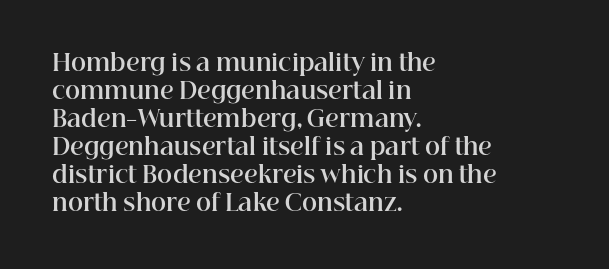
{"italic": "no", "bold": "yes", "underline": "no", "align": "left", "line_spacing_ratio": 1.22, "letter_spacing": "normal", "letter_spacing_em": 0.0, "glyph_px": 23}
